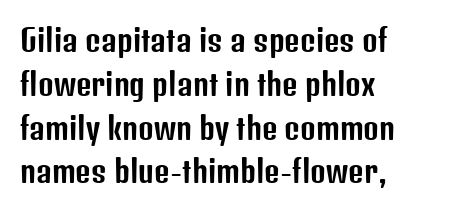
{"serif": "no", "italic": "no", "width": "condensed", "stroke_contrast": "low", "x_height": "medium", "monospaced": "no", "underline": "no", "align": "left", "line_spacing": "normal", "line_spacing_ratio": 1.46, "letter_spacing": "normal", "letter_spacing_em": 0.0, "glyph_px": 30}
